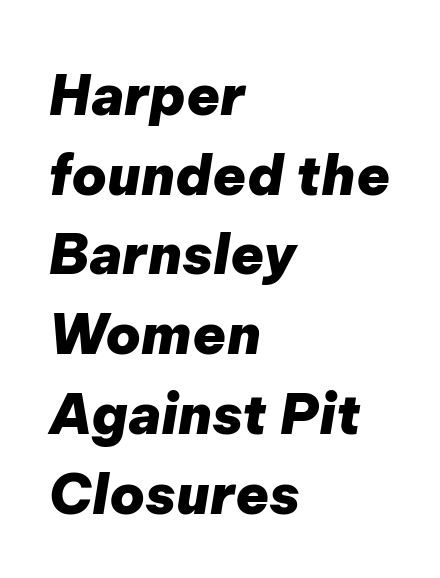
The words here are not underlined. Look at the tracking — it's just the regular setting, nothing added. The rendering uses a bold face; every stroke is thick and dark. One-word summary of the alignment: left. The designer left line spacing at the default.
